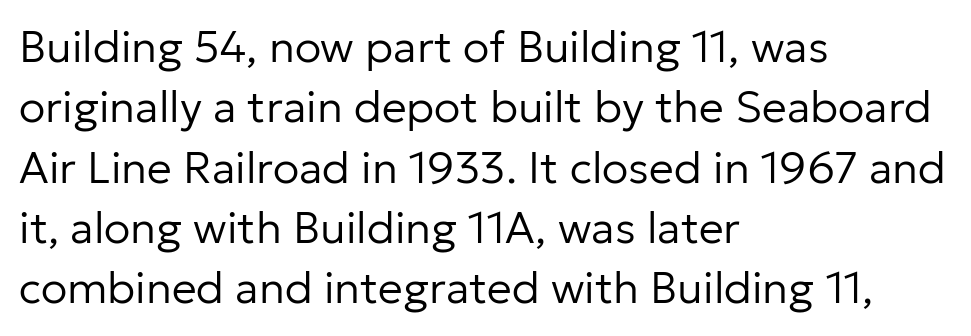
The foot of each line stays bare and open. Stem width sits at or under what a default text font uses. How would I describe the line gaps? Plain and ordinary. This sample uses a sans-serif face.
